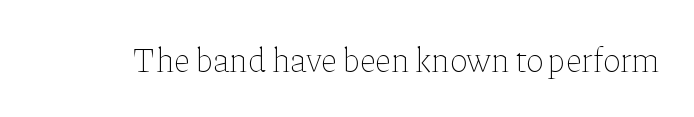
The image shows 34 px thin type, upright; set normal letter spacing, not underlined; low stroke contrast and a medium x-height.
